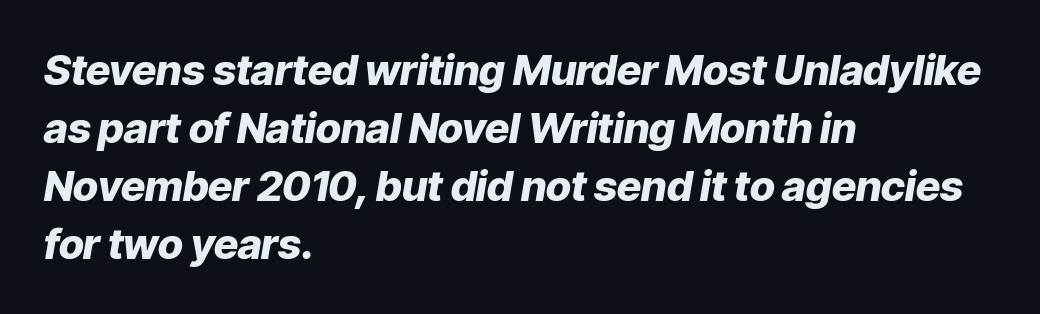
Unmarked baselines from the first word to the last. Nothing unusual about the tracking: characters are spaced as the font intends. As a designer I'd log this as weight 700, bold. It's the slanting kind of type.
